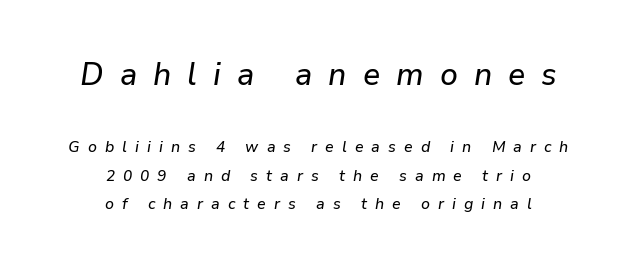
{"italic": "yes", "lean": "right", "slant_degrees": 9, "width": "normal", "stroke_contrast": "low", "x_height": "medium", "monospaced": "no", "underline": "no", "align": "center", "line_spacing_ratio": 1.79, "letter_spacing": "wide", "letter_spacing_em": 0.5, "larger_block": "first", "size_ratio": 2.0, "glyph_px": 32}
